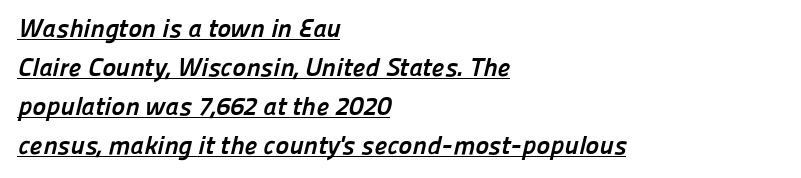
{"bold": "yes", "underline": "yes", "align": "left", "line_spacing": "normal", "line_spacing_ratio": 1.5, "letter_spacing": "normal", "letter_spacing_em": 0.0, "glyph_px": 26}
